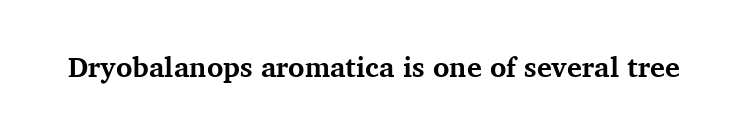
Q: Is the text bold? A: Yes.
Q: Is the text italic (slanted)? A: No, it is upright.
Q: Is the typeface a serif or a sans-serif typeface? A: Serif.
Q: Is the text underlined? A: No.
Q: Is the spacing between letters normal or unusually wide? A: Normal.
Q: Width (condensed, normal, or wide)? A: Normal.
Q: Stroke contrast? A: Medium.
Q: x-height? A: Medium.
Q: Monospaced? A: No.
